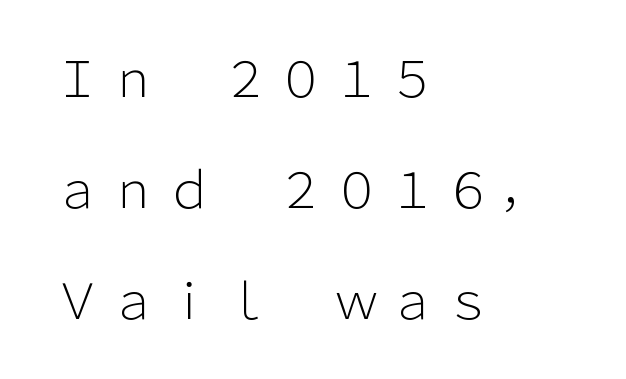
The image shows 49 px light sans-serif type, upright; set left-aligned, loose line spacing (2.27x), not underlined; low stroke contrast and a medium x-height.
